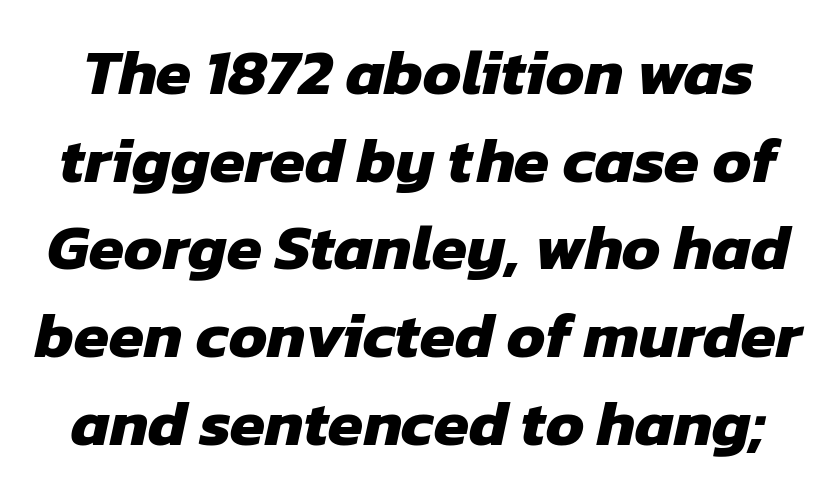
Q: Is the text bold? A: Yes.
Q: Is the typeface a serif or a sans-serif typeface? A: Sans-serif.
Q: Is the text underlined? A: No.
Q: Is the spacing between letters normal or unusually wide? A: Normal.
Q: Is the spacing between lines tight, normal or loose? A: Normal.
Q: Width (condensed, normal, or wide)? A: Normal.
Q: Stroke contrast? A: Low.
Q: x-height? A: Medium.
Q: Monospaced? A: No.
